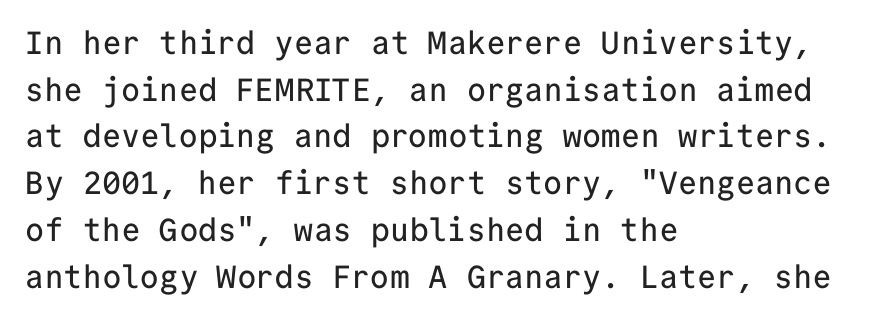
Left-aligned paragraph, ragged on the right. Type without underlining. Nope, no serifs anywhere on these letters. These lines were composed using upright roman letters. The rendering uses a moderate line-height, typical for paragraphs.
